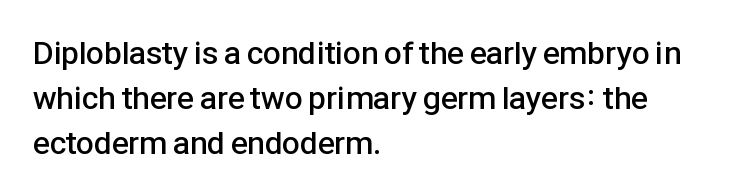
{"serif": "no", "italic": "no", "bold": "semi", "weight": "semibold", "width": "normal", "stroke_contrast": "low", "x_height": "medium", "monospaced": "no", "underline": "no", "align": "left", "line_spacing": "normal", "line_spacing_ratio": 1.4, "letter_spacing": "normal", "letter_spacing_em": 0.0, "glyph_px": 32}
